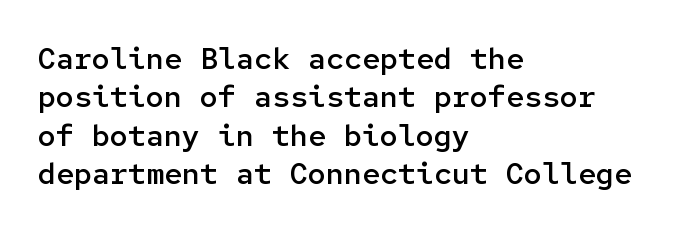
{"serif": "no", "italic": "no", "bold": "semi", "weight": "semibold", "width": "normal", "stroke_contrast": "low", "x_height": "medium", "monospaced": "yes", "underline": "no", "align": "left", "line_spacing": "normal", "line_spacing_ratio": 1.28, "letter_spacing": "normal", "letter_spacing_em": 0.0, "glyph_px": 30}
